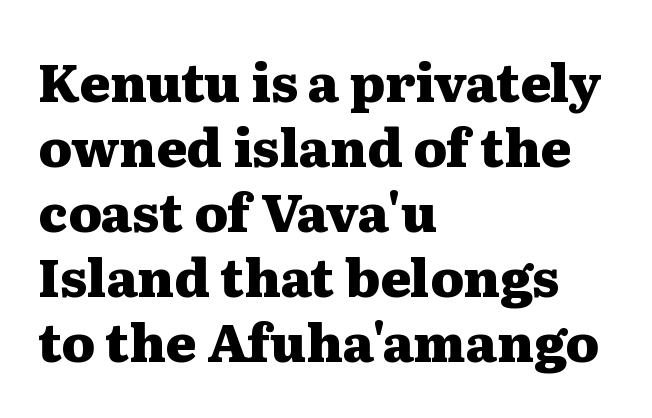
Q: Is the text bold? A: Yes.
Q: Is the text italic (slanted)? A: No, it is upright.
Q: Is the typeface a serif or a sans-serif typeface? A: Serif.
Q: Is the text underlined? A: No.
Q: How is the paragraph aligned? A: Left-aligned.
Q: Is the spacing between letters normal or unusually wide? A: Normal.
Q: Is the spacing between lines tight, normal or loose? A: Normal.
Q: Width (condensed, normal, or wide)? A: Wide.
Q: Stroke contrast? A: Medium.
Q: x-height? A: Medium.
Q: Monospaced? A: No.
